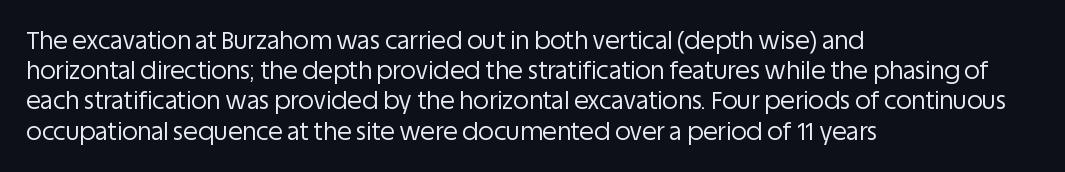
{"italic": "no", "bold": "no", "underline": "no", "align": "left", "line_spacing": "normal", "line_spacing_ratio": 1.26, "letter_spacing": "normal", "letter_spacing_em": 0.0, "glyph_px": 24}
